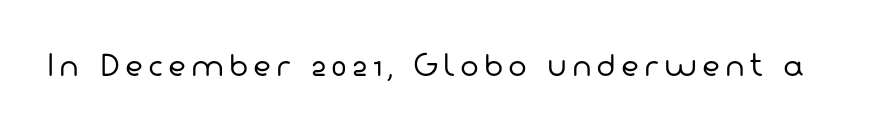
To sum up the face: it is a sans, with no serifs. Just letters on the line, the space beneath them empty. Stem width sits at or under what a default text font uses. Is this a fixed-width face? No — the glyphs have proportional, varying widths.
